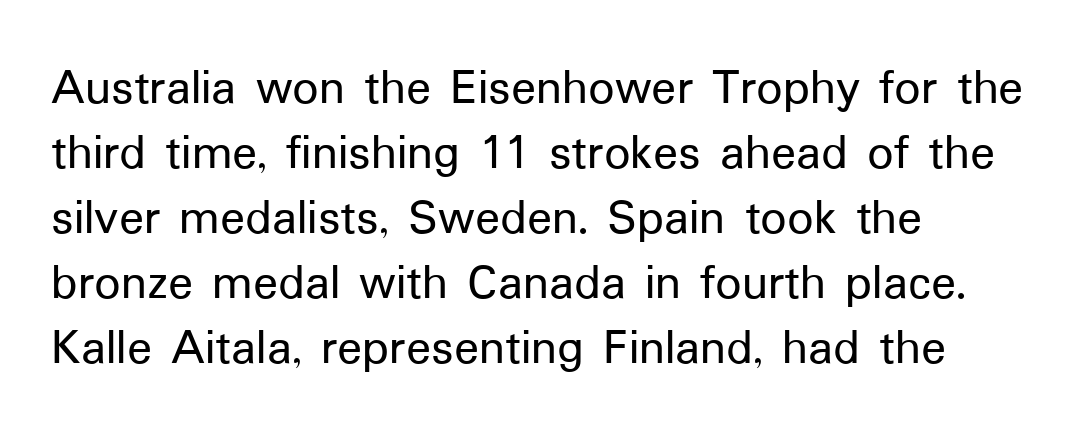
Q: Is the text italic (slanted)? A: No, it is upright.
Q: Is the typeface a serif or a sans-serif typeface? A: Sans-serif.
Q: Is the text underlined? A: No.
Q: How is the paragraph aligned? A: Left-aligned.
Q: Is the spacing between letters normal or unusually wide? A: Normal.
Q: Is the spacing between lines tight, normal or loose? A: Normal.
Q: Width (condensed, normal, or wide)? A: Normal.
Q: Stroke contrast? A: Low.
Q: x-height? A: Medium.
Q: Monospaced? A: No.
